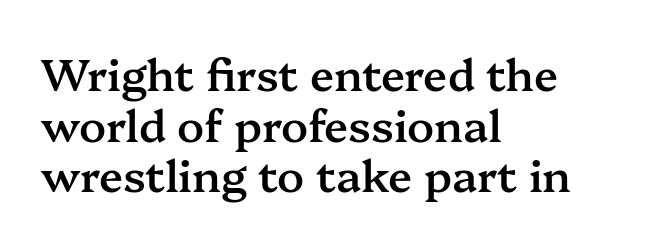
{"serif": "yes", "italic": "no", "bold": "semi", "weight": "semibold", "width": "normal", "stroke_contrast": "medium", "x_height": "medium", "monospaced": "no", "underline": "no", "align": "left", "line_spacing": "tight", "line_spacing_ratio": 1.15, "letter_spacing": "normal", "letter_spacing_em": 0.0, "glyph_px": 44}
